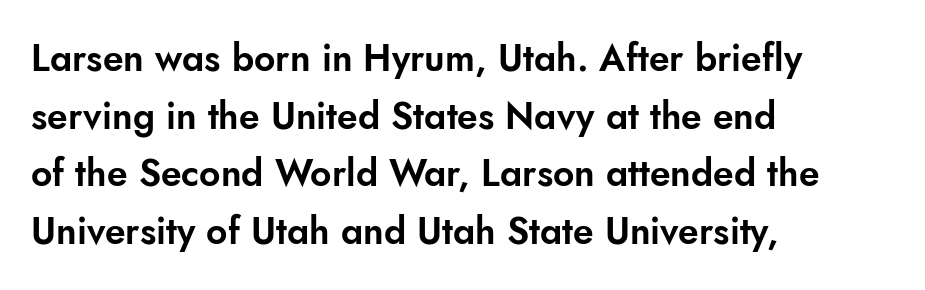
Q: Is the text italic (slanted)? A: No, it is upright.
Q: Is the typeface a serif or a sans-serif typeface? A: Sans-serif.
Q: Is the text underlined? A: No.
Q: How is the paragraph aligned? A: Left-aligned.
Q: Is the spacing between letters normal or unusually wide? A: Normal.
Q: Is the spacing between lines tight, normal or loose? A: Normal.
Q: Width (condensed, normal, or wide)? A: Normal.
Q: Stroke contrast? A: Low.
Q: x-height? A: Small.
Q: Monospaced? A: No.
